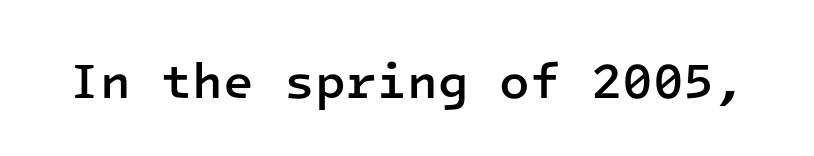
No word sits above an underline. Is this a fixed-width face? Yes — each glyph sits in an identical cell. The specimen reads as upright at a glance. Unlike a traditional serif, this face leaves its strokes unadorned. Caption: standard tracking, unaltered. Weight: semibold (demi).
